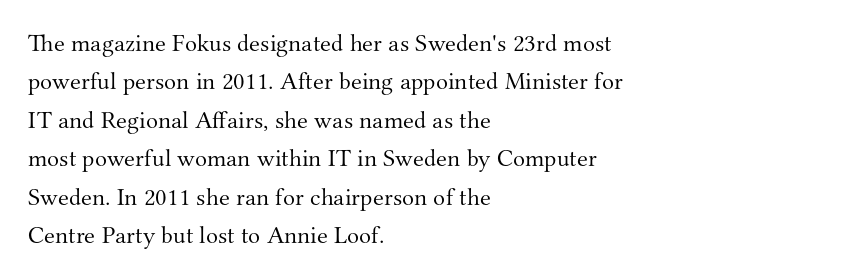
{"italic": "no", "bold": "no", "underline": "no", "align": "left", "line_spacing": "normal", "line_spacing_ratio": 1.54, "letter_spacing": "normal", "letter_spacing_em": 0.0, "glyph_px": 25}
